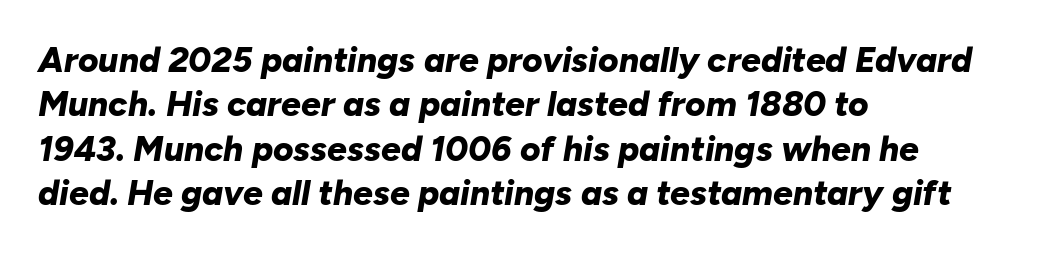
Students, observe: this is what conventionally led text looks like. Alignment: flush left. Characters are canted at an angle relative to the baseline's perpendicular. The letters are bold, with thick, heavy strokes. Is this a fixed-width face? No — the glyphs have proportional, varying widths. Honestly, the letter spacing is just normal — you wouldn't notice it.
